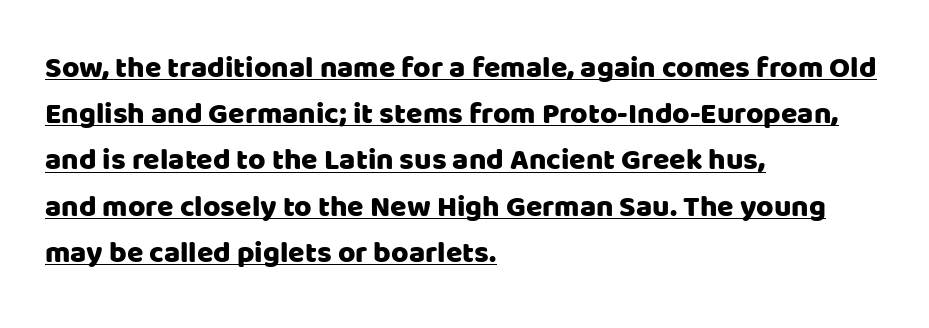
{"serif": "no", "italic": "no", "width": "normal", "stroke_contrast": "low", "x_height": "large", "monospaced": "no", "underline": "yes", "align": "left", "line_spacing": "normal", "line_spacing_ratio": 1.54, "letter_spacing": "normal", "letter_spacing_em": 0.0, "glyph_px": 30}
